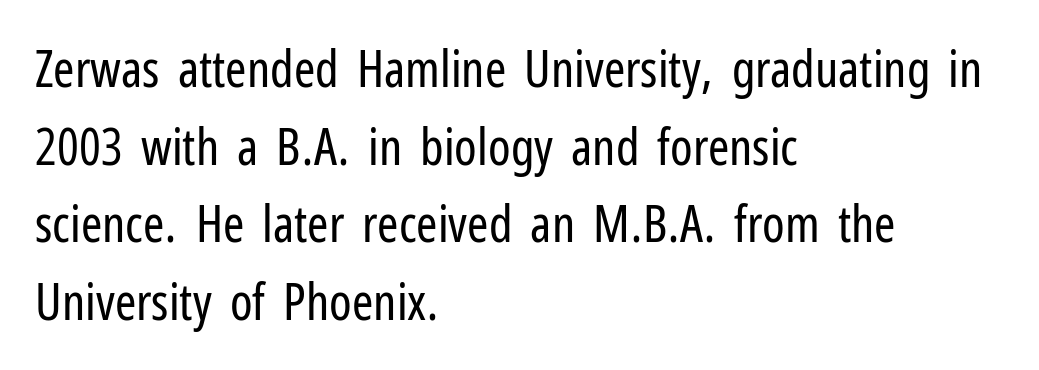
Q: Is the text bold? A: No.
Q: Is the text italic (slanted)? A: No, it is upright.
Q: Is the typeface a serif or a sans-serif typeface? A: Sans-serif.
Q: Is the text underlined? A: No.
Q: How is the paragraph aligned? A: Left-aligned.
Q: Is the spacing between letters normal or unusually wide? A: Normal.
Q: Is the spacing between lines tight, normal or loose? A: Normal.
Q: Width (condensed, normal, or wide)? A: Condensed.
Q: Stroke contrast? A: Low.
Q: x-height? A: Medium.
Q: Monospaced? A: No.
